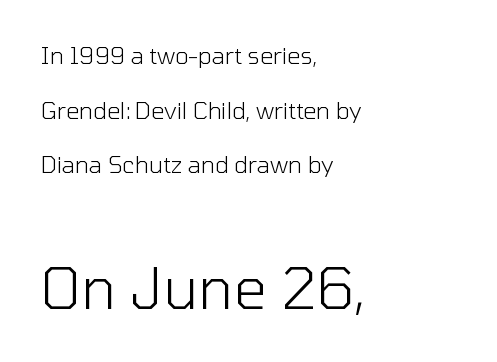
The image shows 58 px light sans-serif type, upright; set left-aligned, loose line spacing (2.37x), normal letter spacing, not underlined; the second (bottom) block is 2.52x larger; low stroke contrast and a medium x-height.
